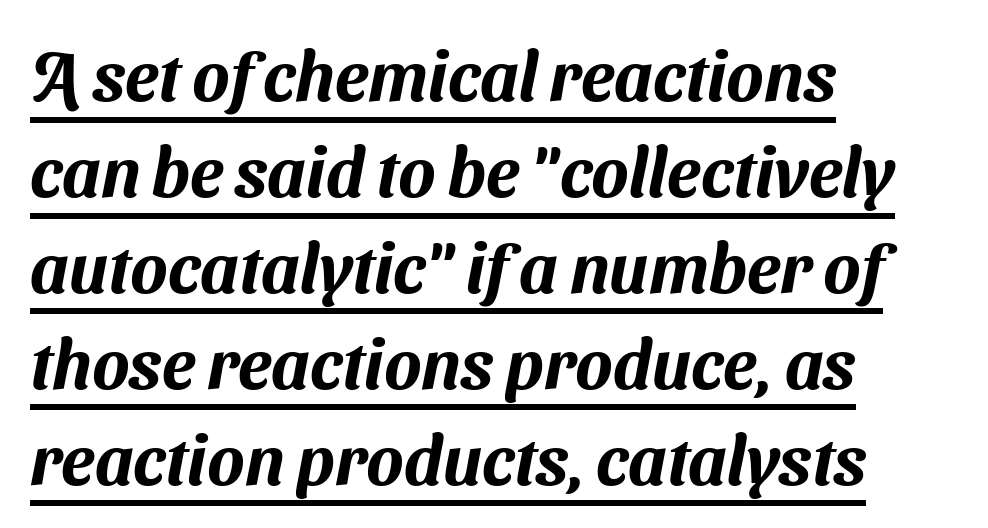
The image shows 69 px sans-serif type; set left-aligned, normal line spacing (1.39x), normal letter spacing, underlined; medium stroke contrast and a medium x-height.
